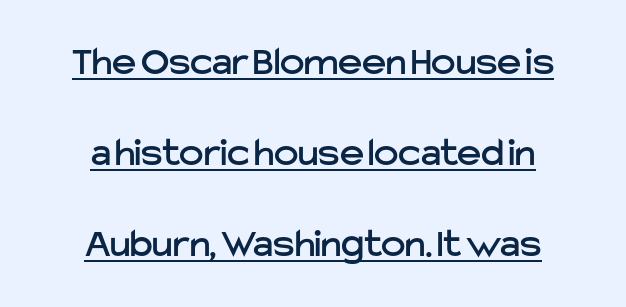
The image shows 41 px sans-serif type, upright; set centered, loose line spacing (2.22x), normal letter spacing, underlined; low stroke contrast and a medium x-height.
